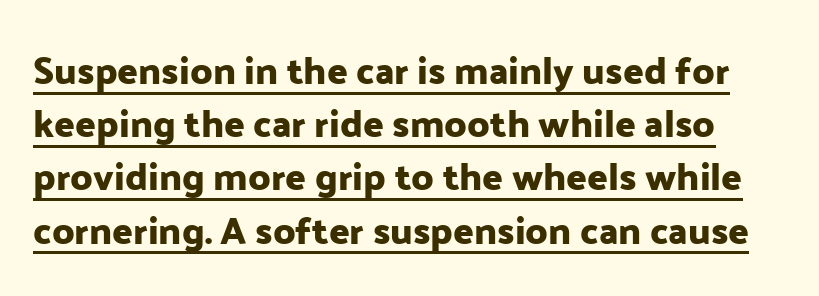
Is this a fixed-width face? No — the glyphs have proportional, varying widths. No extra tracking has been applied to these lines. Stroke terminals: plain, sans-serif. Leading matches the norm, producing a regular column.
